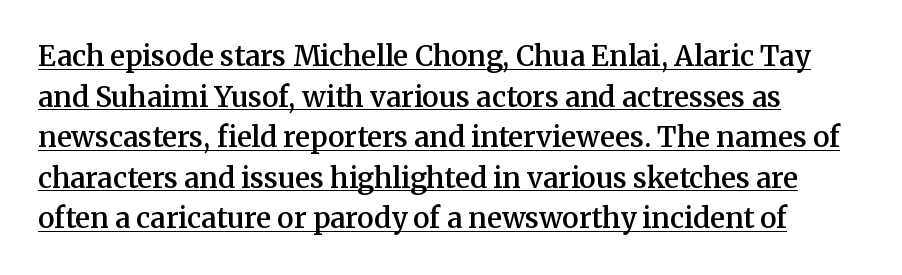
The image shows 28 px semibold serif type, upright; set left-aligned, normal line spacing (1.45x), normal letter spacing, underlined; medium stroke contrast and a medium x-height.
